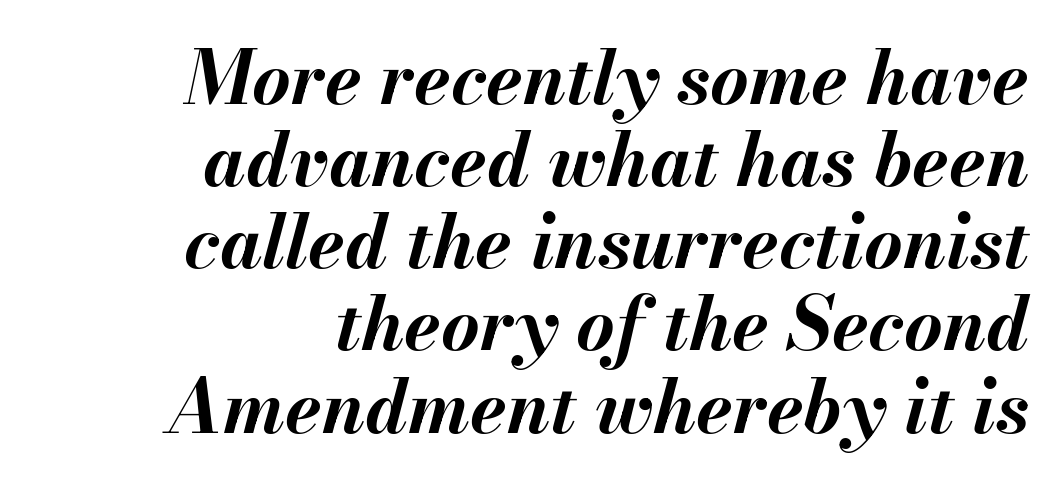
{"italic": "yes", "lean": "right", "slant_degrees": 13, "bold": "yes", "weight": "bold", "width": "normal", "stroke_contrast": "medium", "x_height": "small", "monospaced": "no", "underline": "no", "align": "right", "line_spacing": "tight", "line_spacing_ratio": 1.11, "letter_spacing": "normal", "letter_spacing_em": 0.0, "glyph_px": 74}
